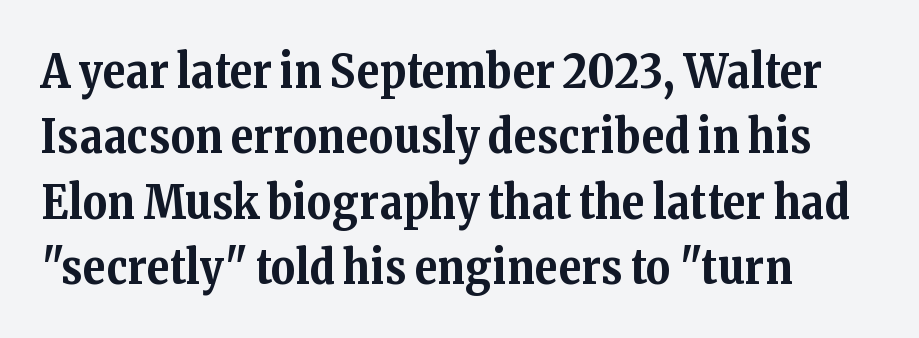
Has an underline been added? It has not. Its strokes are broad and dark, the hallmark of bold type. Characters remain perfectly vertical along every line. Spacing verdict: proportional, widths tailored to each character. The setting favours the left margin, as ordinary paragraphs usually do. Students, note that the glyphs here touch the page at normal intervals.
